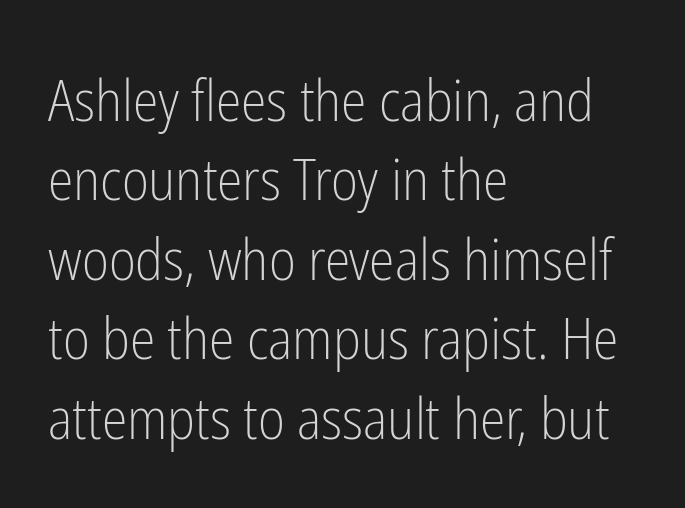
{"serif": "no", "italic": "no", "bold": "no", "weight": "light", "width": "condensed", "stroke_contrast": "low", "x_height": "medium", "monospaced": "no", "underline": "no", "align": "left", "line_spacing": "normal", "line_spacing_ratio": 1.37, "letter_spacing": "normal", "letter_spacing_em": 0.0, "glyph_px": 58}
